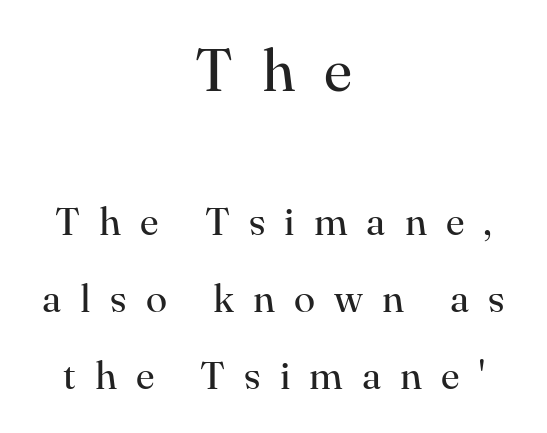
The image shows 59 px regular-weight serif type, upright; set centered, loose line spacing (1.97x), unusually wide letter spacing (+0.49 em), not underlined; the first (top) block is 1.51x larger; high stroke contrast and a small x-height.
